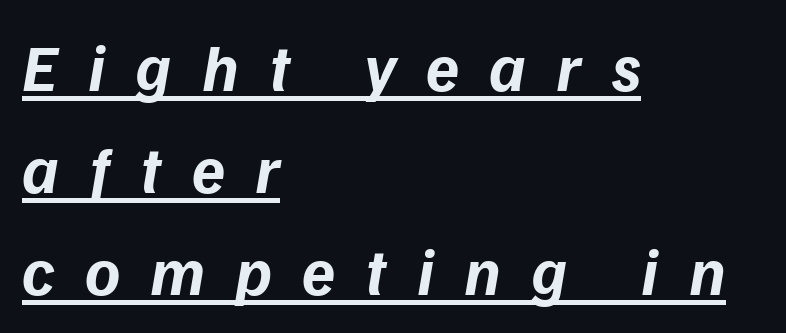
The image shows 67 px bold type, italic (leaning right); set left-aligned, normal line spacing (1.52x), unusually wide letter spacing (+0.45 em), underlined; low stroke contrast and a medium x-height.
